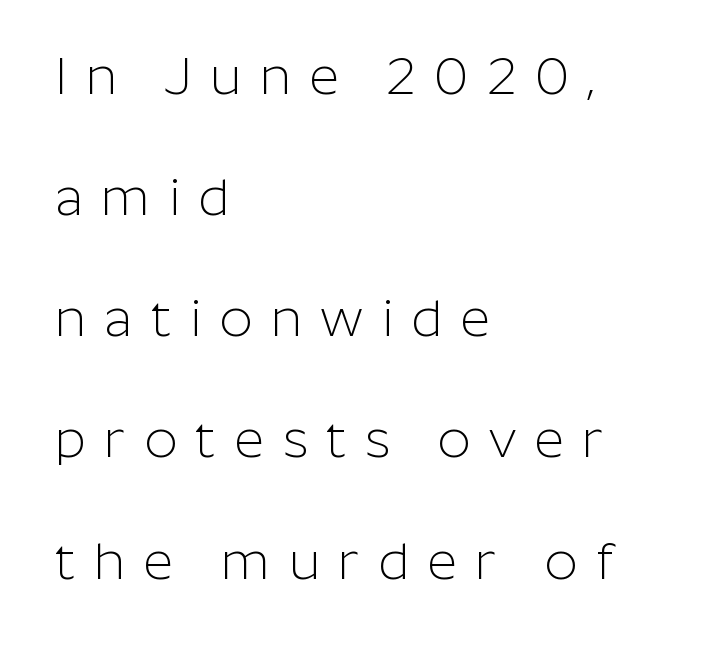
{"serif": "no", "italic": "no", "bold": "no", "weight": "light", "width": "normal", "stroke_contrast": "low", "x_height": "medium", "monospaced": "no", "underline": "no", "align": "left", "line_spacing": "loose", "line_spacing_ratio": 2.33, "letter_spacing": "wide", "letter_spacing_em": 0.35, "glyph_px": 52}
